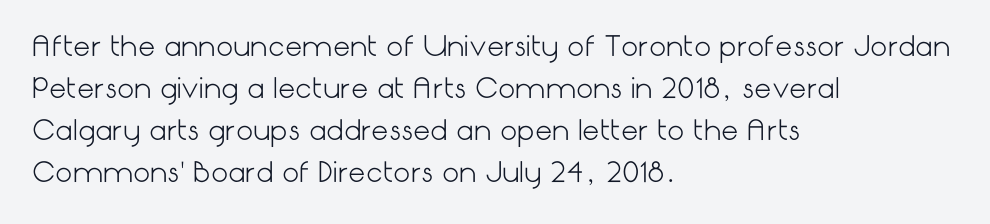
Q: Is the text bold? A: No.
Q: Is the text italic (slanted)? A: No, it is upright.
Q: Is the text underlined? A: No.
Q: How is the paragraph aligned? A: Left-aligned.
Q: Is the spacing between letters normal or unusually wide? A: Normal.
Q: Is the spacing between lines tight, normal or loose? A: Normal.
